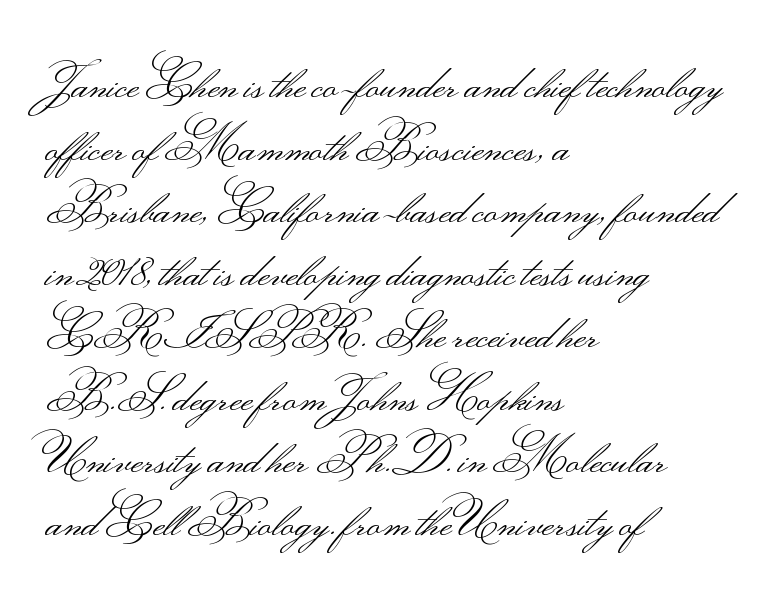
{"serif": "no", "bold": "no", "weight": "light", "width": "wide", "stroke_contrast": "medium", "monospaced": "no", "underline": "no", "align": "left", "line_spacing": "normal", "line_spacing_ratio": 1.36, "letter_spacing": "normal", "letter_spacing_em": 0.0, "glyph_px": 46}
